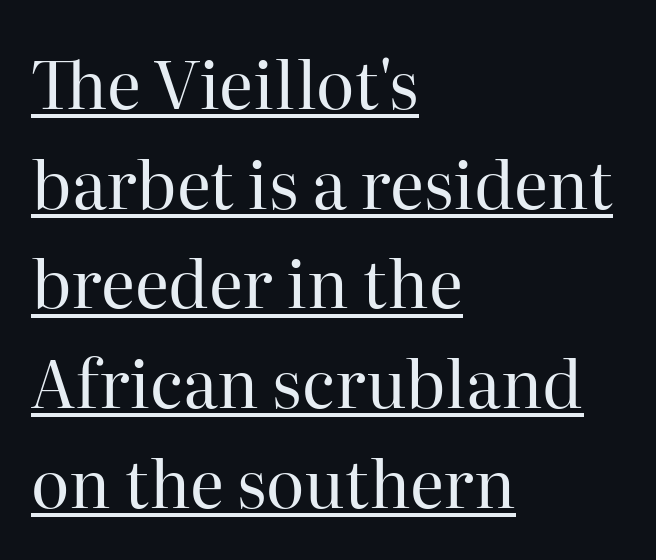
Q: Is the text bold? A: No.
Q: Is the text italic (slanted)? A: No, it is upright.
Q: Is the typeface a serif or a sans-serif typeface? A: Serif.
Q: Is the text underlined? A: Yes.
Q: How is the paragraph aligned? A: Left-aligned.
Q: Is the spacing between letters normal or unusually wide? A: Normal.
Q: Is the spacing between lines tight, normal or loose? A: Normal.
Q: Width (condensed, normal, or wide)? A: Normal.
Q: Stroke contrast? A: High.
Q: x-height? A: Medium.
Q: Monospaced? A: No.
